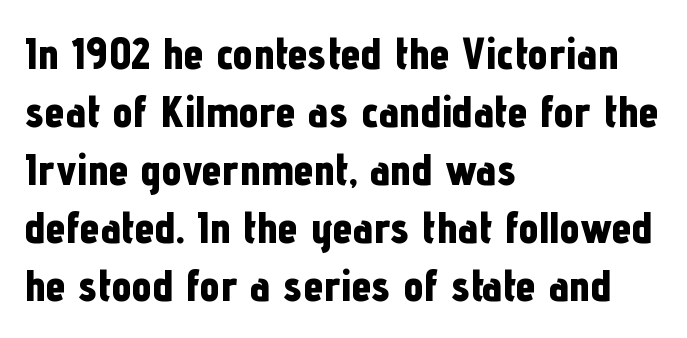
{"serif": "no", "italic": "no", "bold": "yes", "weight": "bold", "width": "condensed", "stroke_contrast": "low", "x_height": "medium", "monospaced": "no", "underline": "no", "align": "left", "line_spacing": "normal", "line_spacing_ratio": 1.29, "letter_spacing": "normal", "letter_spacing_em": 0.0, "glyph_px": 45}
